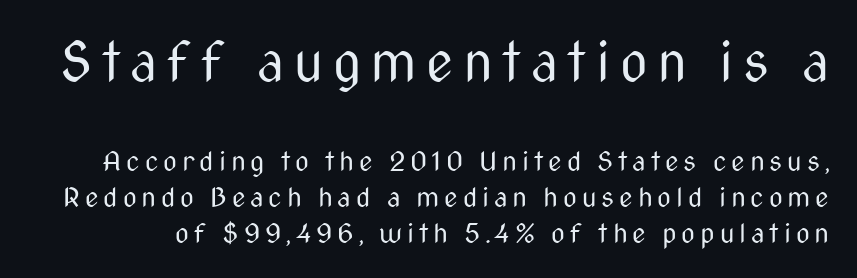
Vertical spacing — default. Bare-footed words on every line. You get the large type first, then a drop to smaller type. Here the designer chose a conventional face with non-uniform glyph widths. Type style note: lacks serifs.
